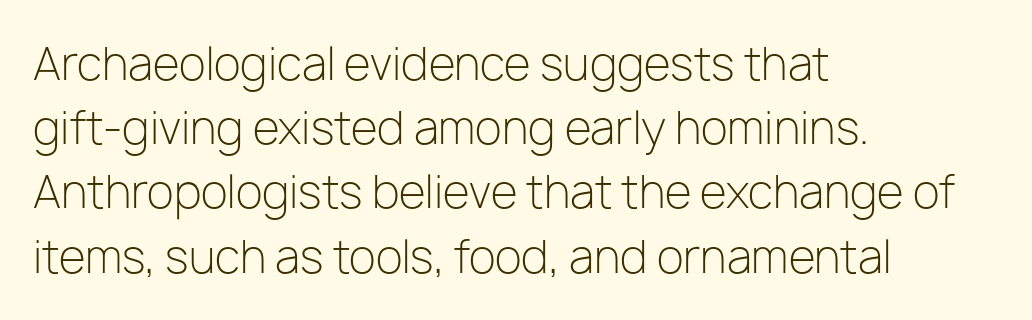
The rendering shows plain stroke endings on the letterforms — a sans-serif design. Character widths vary here, with narrow letters taking less room than wide ones. These lines keep a tight, regular rhythm from letter to letter. The font is comparable to plain body text, perhaps lighter.
